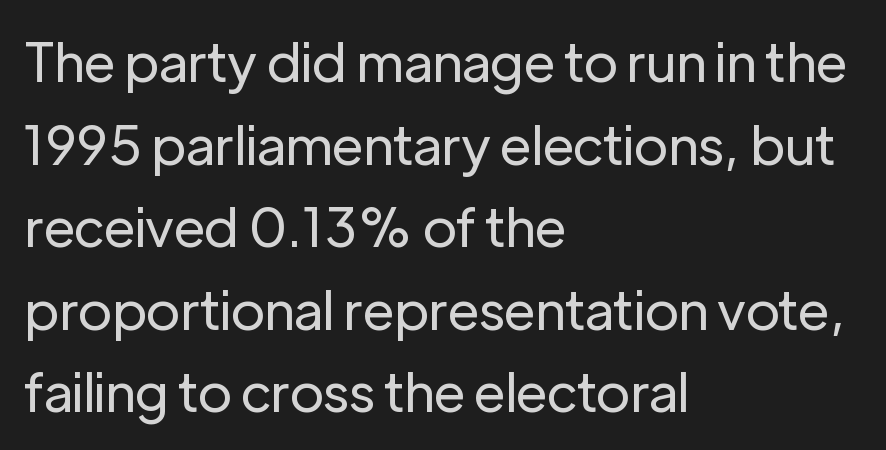
{"serif": "no", "italic": "no", "bold": "no", "weight": "regular", "width": "normal", "stroke_contrast": "low", "x_height": "medium", "monospaced": "no", "underline": "no", "align": "left", "line_spacing": "normal", "line_spacing_ratio": 1.53, "letter_spacing": "normal", "letter_spacing_em": 0.0, "glyph_px": 54}
